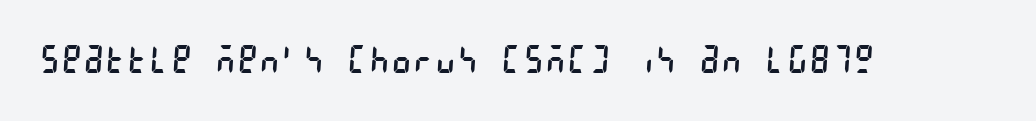
{"serif": "no", "bold": "no", "weight": "regular", "width": "condensed", "stroke_contrast": "low", "x_height": "large", "underline": "no", "glyph_px": 38}
